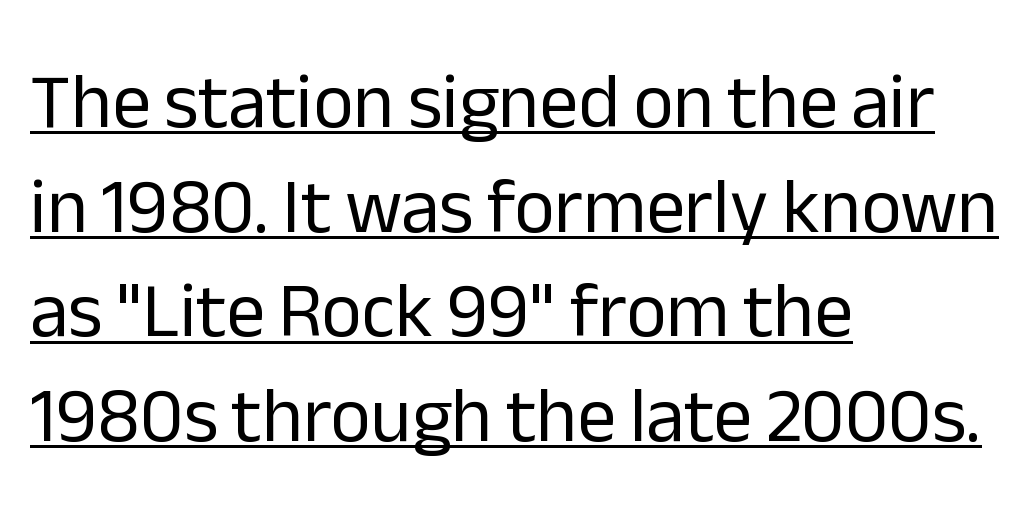
Q: Is the text bold? A: No.
Q: Is the text italic (slanted)? A: No, it is upright.
Q: Is the typeface a serif or a sans-serif typeface? A: Sans-serif.
Q: Is the text underlined? A: Yes.
Q: How is the paragraph aligned? A: Left-aligned.
Q: Is the spacing between letters normal or unusually wide? A: Normal.
Q: Is the spacing between lines tight, normal or loose? A: Normal.
Q: Width (condensed, normal, or wide)? A: Normal.
Q: Stroke contrast? A: Low.
Q: x-height? A: Medium.
Q: Monospaced? A: No.
